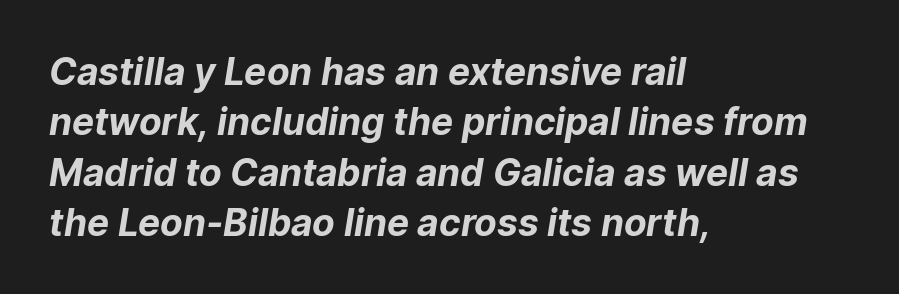
Visually the block forms a straight wall on the left and a jagged coastline on the right. The passage shown has conventional tracking throughout. Regarding serifs, this sample does without them. The rows are spaced the way most documents space them. You could not count columns in this text — the font is proportionally spaced.
